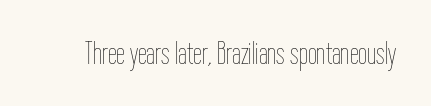
The image shows 32 px thin, condensed type, upright; set normal letter spacing, not underlined; low stroke contrast and a medium x-height.
